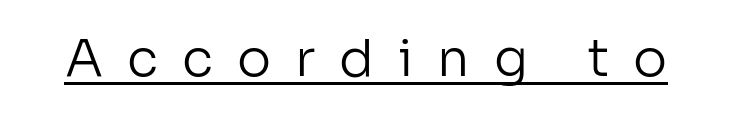
{"serif": "no", "italic": "no", "bold": "no", "weight": "regular", "width": "normal", "stroke_contrast": "low", "x_height": "medium", "monospaced": "no", "underline": "yes", "letter_spacing": "wide", "letter_spacing_em": 0.47, "glyph_px": 51}
